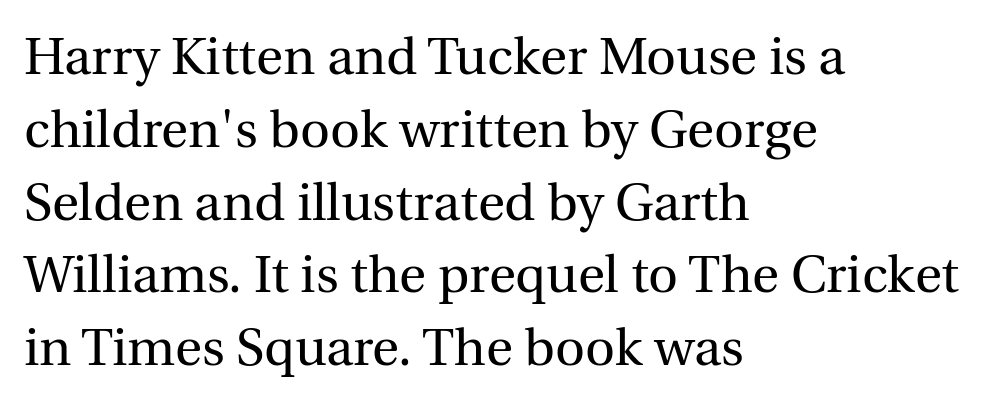
Q: Is the text bold? A: No.
Q: Is the text italic (slanted)? A: No, it is upright.
Q: Is the typeface a serif or a sans-serif typeface? A: Serif.
Q: Is the text underlined? A: No.
Q: How is the paragraph aligned? A: Left-aligned.
Q: Is the spacing between letters normal or unusually wide? A: Normal.
Q: Is the spacing between lines tight, normal or loose? A: Normal.
Q: Width (condensed, normal, or wide)? A: Normal.
Q: x-height? A: Medium.
Q: Monospaced? A: No.
